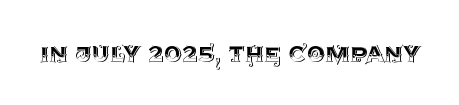
The passage shown is not underscored anywhere. The horizontal fit of the characters is conventional and even. The lettering holds an erect, upright posture throughout. Each letter keeps its own natural width here, so spacing adapts to shape.
